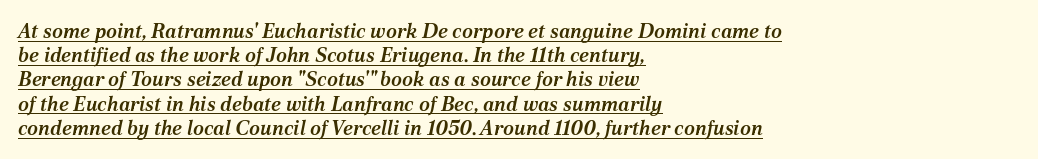
The tracking reads as untouched default to a designer's eye. How heavy is the stroke? Medium-heavy — a semibold, shy of bold. Horizontally, the lines are justified to the leading edge only. The face used here has a pronounced slope to its letters. Decoration check: the copy is underlined.
